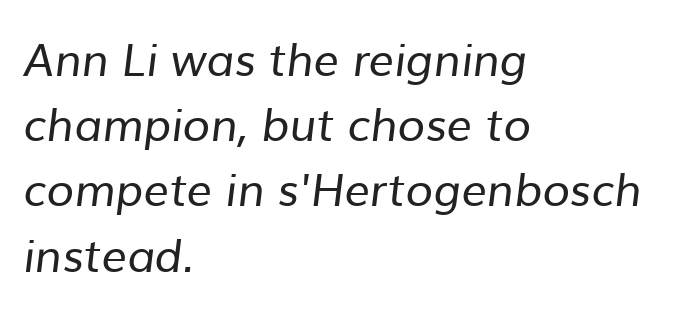
Bare-footed words on every line. The letters look calm and open, with moderate or lighter stems. To sum up the face: it is a sans, with no serifs. You could not count columns in this text — the font is proportionally spaced. This rendering leaves character spacing at its baseline value.
